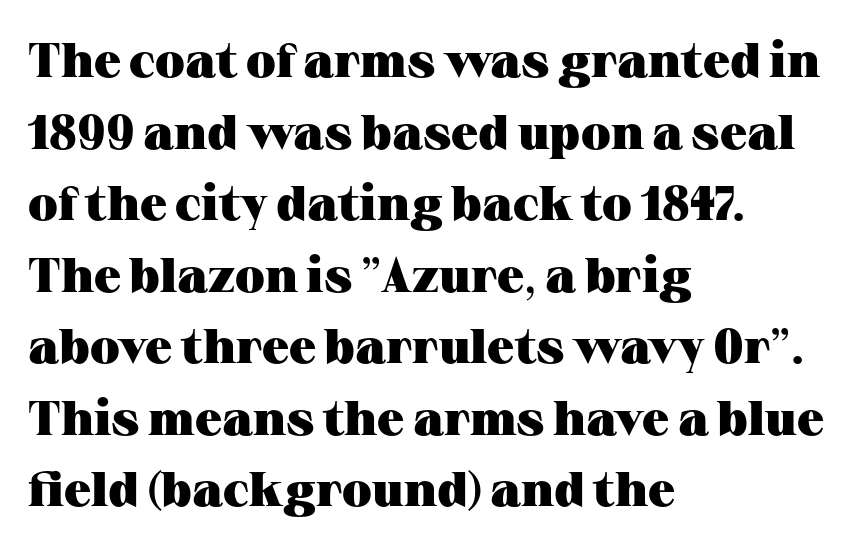
{"serif": "yes", "italic": "no", "bold": "yes", "weight": "heavy", "width": "wide", "stroke_contrast": "medium", "x_height": "medium", "monospaced": "no", "underline": "no", "align": "left", "line_spacing": "normal", "line_spacing_ratio": 1.49, "letter_spacing": "normal", "letter_spacing_em": 0.0, "glyph_px": 48}
